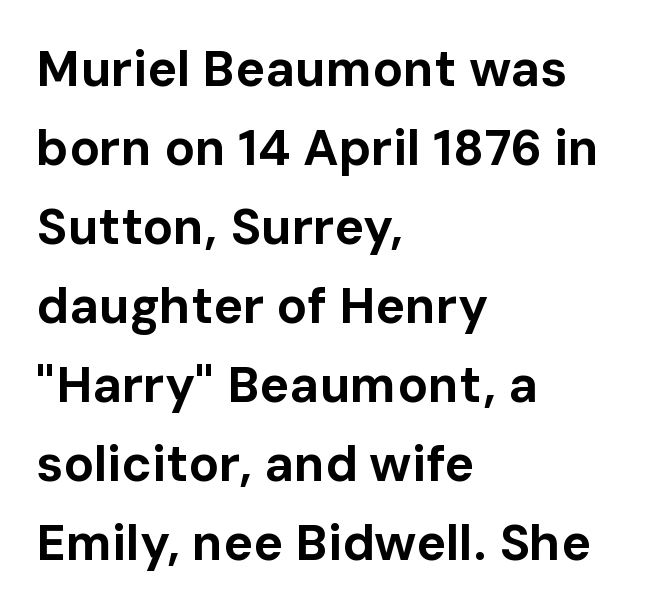
The image shows 50 px bold sans-serif type, upright; set left-aligned, normal line spacing (1.58x), normal letter spacing, not underlined; low stroke contrast and a medium x-height.
